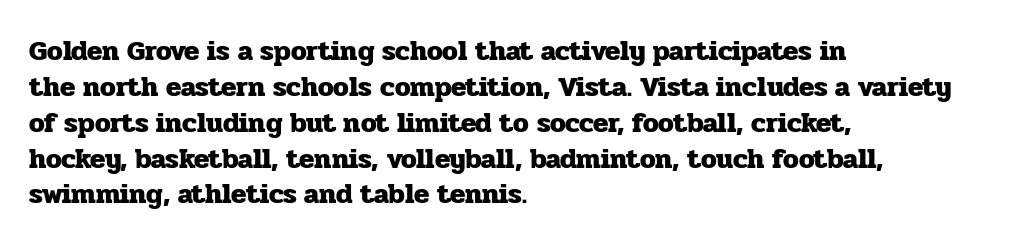
The passage shown has conventional tracking throughout. Every character sits straight up, as roman type does. Looks like regular typesetting: each glyph gets only the width it needs. Is this a sans? No — the strokes have serifs. Plain, unruled lines of type. Its strokes are broad and dark, the hallmark of bold type.
